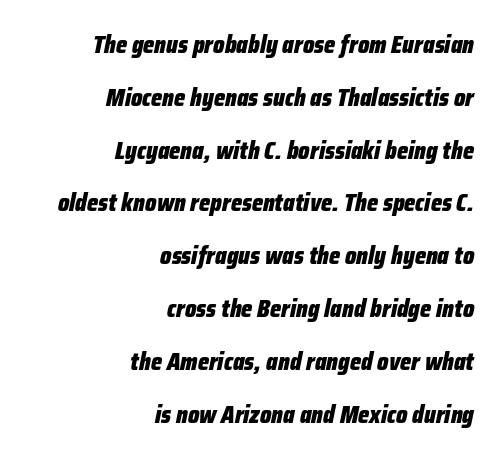
Notice how the stems are inclined rather than vertical — that's the hallmark of italics. How heavy is the stroke? Heavy — this is a bold. Compared with typical body copy, the letter spacing here is the same. The block of text is sparse from top to bottom, with ample space between rows.
